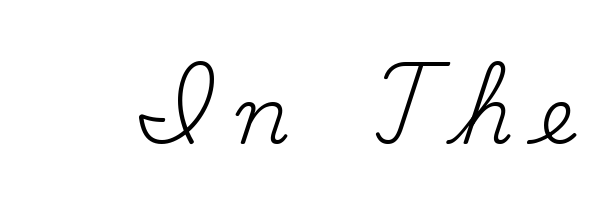
{"serif": "yes", "bold": "no", "weight": "regular", "width": "normal", "stroke_contrast": "medium", "x_height": "small", "monospaced": "no", "underline": "no", "letter_spacing": "wide", "letter_spacing_em": 0.34, "glyph_px": 79}
